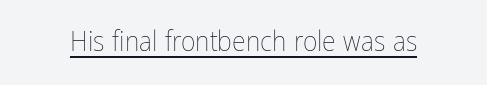
{"italic": "no", "bold": "no", "weight": "thin", "width": "condensed", "stroke_contrast": "low", "x_height": "medium", "monospaced": "no", "underline": "yes", "letter_spacing": "normal", "letter_spacing_em": 0.0, "glyph_px": 28}
